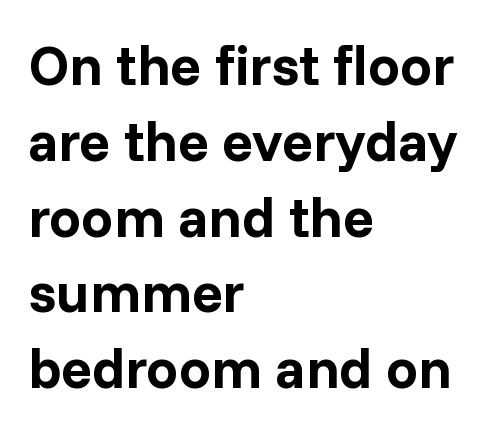
It's the straight-up-and-down kind of type. Nobody drew a line under any word here. In terms of weight, the rendering is a true, heavy bold. Alignment: flush left. Observe the absence of serifs on each vertical stroke in this sample. Is there much room between lines? A standard amount, neither cramped nor airy.
